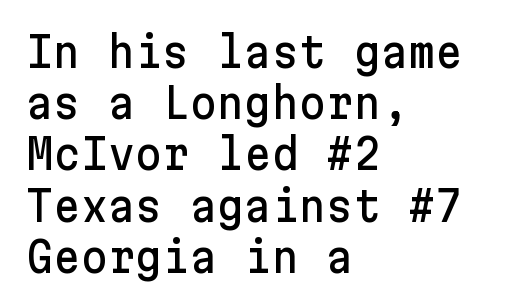
Q: Is the text italic (slanted)? A: No, it is upright.
Q: Is the typeface a serif or a sans-serif typeface? A: Sans-serif.
Q: Is the text underlined? A: No.
Q: How is the paragraph aligned? A: Left-aligned.
Q: Is the spacing between letters normal or unusually wide? A: Normal.
Q: Width (condensed, normal, or wide)? A: Normal.
Q: Stroke contrast? A: Low.
Q: x-height? A: Medium.
